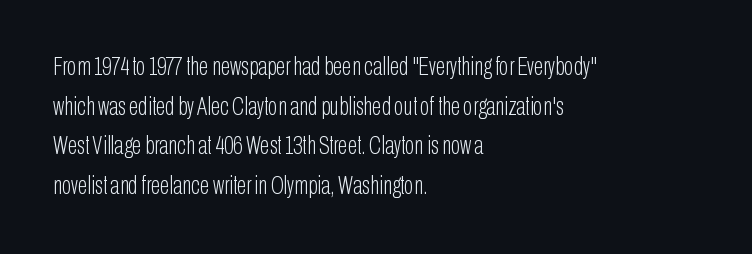
The image shows 25 px text type, upright; set left-aligned, normal line spacing (1.59x), normal letter spacing, not underlined.
